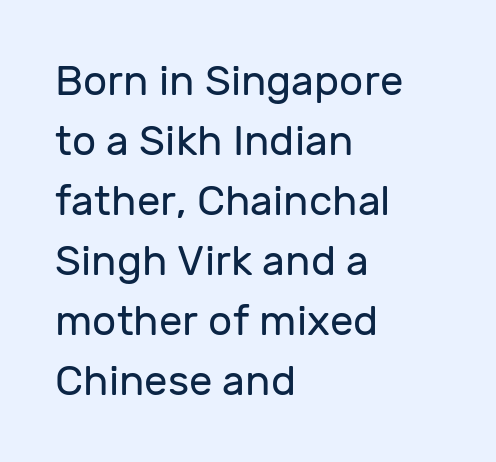
Q: Is the text bold? A: No.
Q: Is the text italic (slanted)? A: No, it is upright.
Q: Is the typeface a serif or a sans-serif typeface? A: Sans-serif.
Q: Is the text underlined? A: No.
Q: How is the paragraph aligned? A: Left-aligned.
Q: Is the spacing between letters normal or unusually wide? A: Normal.
Q: Is the spacing between lines tight, normal or loose? A: Normal.
Q: Width (condensed, normal, or wide)? A: Normal.
Q: Stroke contrast? A: Low.
Q: x-height? A: Medium.
Q: Monospaced? A: No.
